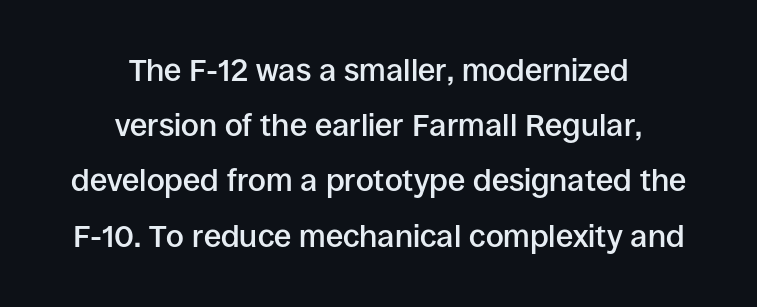
The image shows 31 px semibold sans-serif type, upright; set centered, line spacing 1.78x, normal letter spacing, not underlined; low stroke contrast and a large x-height.
